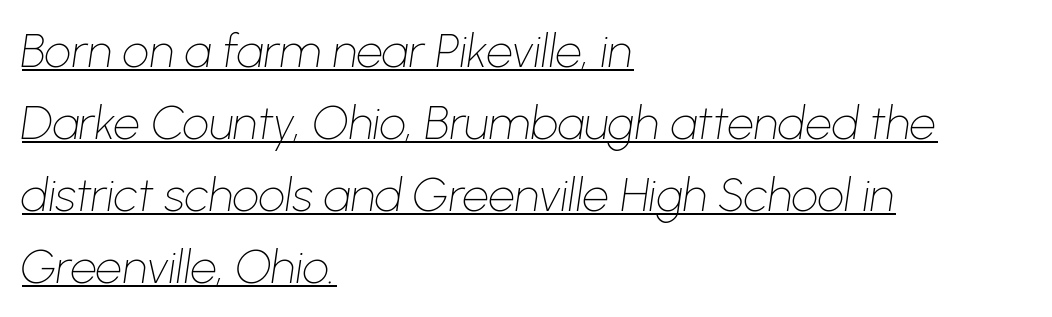
The image shows 47 px thin type, italic (leaning right); set left-aligned, normal line spacing (1.53x), normal letter spacing, underlined; low stroke contrast and a medium x-height.
